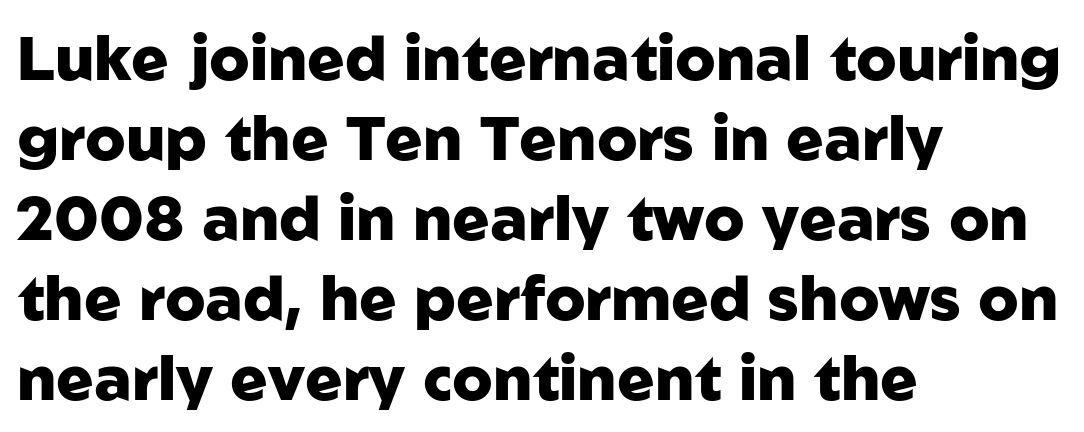
The image shows 62 px heavy sans-serif type, upright; set left-aligned, normal line spacing (1.29x), normal letter spacing, not underlined; low stroke contrast and a medium x-height.
